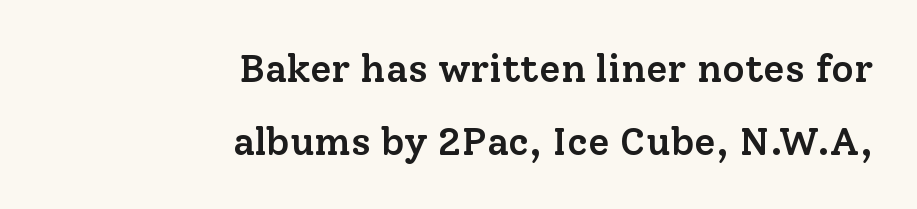
{"serif": "yes", "italic": "no", "bold": "semi", "weight": "semibold", "width": "normal", "stroke_contrast": "low", "x_height": "medium", "monospaced": "no", "underline": "no", "align": "right", "line_spacing_ratio": 1.86, "letter_spacing": "normal", "letter_spacing_em": 0.0, "glyph_px": 39}
